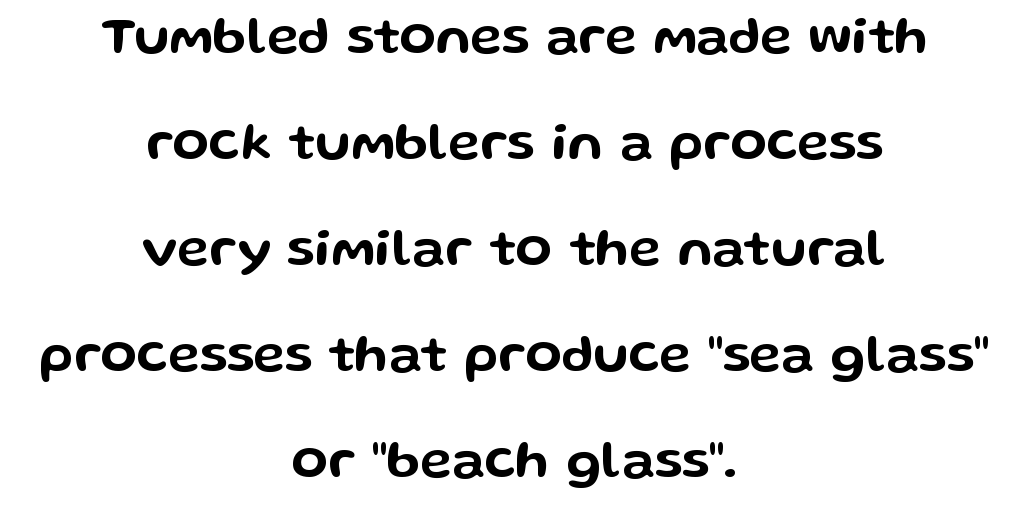
The image shows 53 px wide sans-serif type, upright; set centered, loose line spacing (2.0x), normal letter spacing, not underlined; low stroke contrast and a medium x-height.
